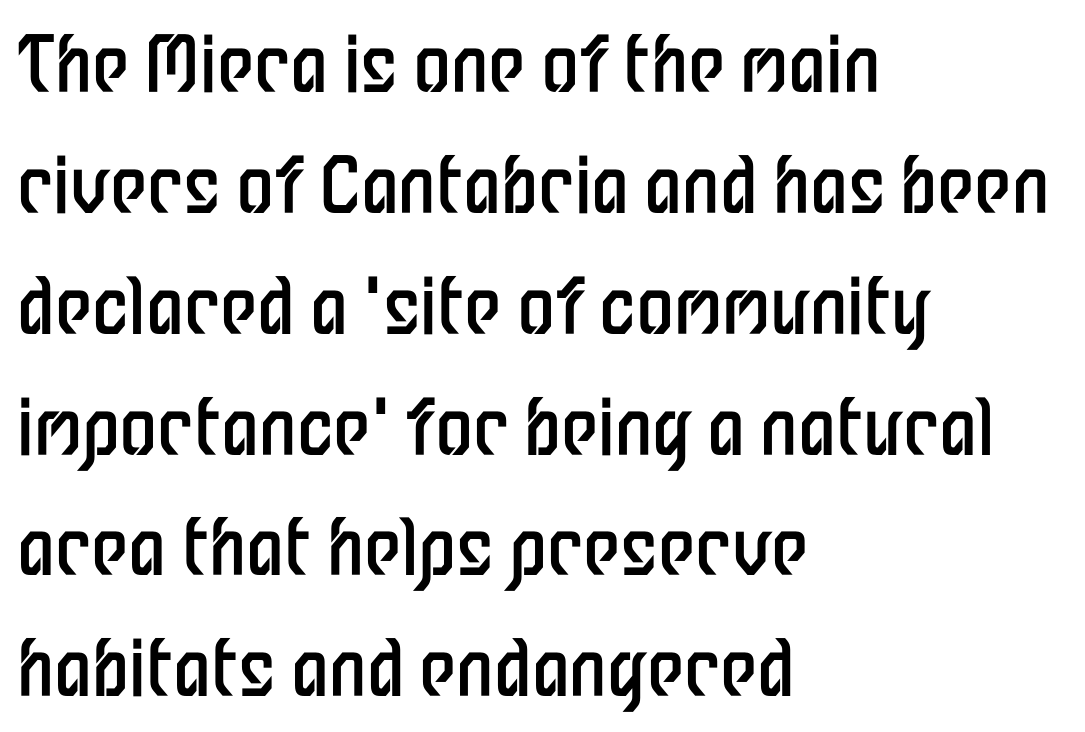
Character widths vary here, with narrow letters taking less room than wide ones. Short and long lines alike share a common starting point at left. When letters stand straight like this, we call the style roman or upright. The face looks like a standard text weight, possibly lighter.
